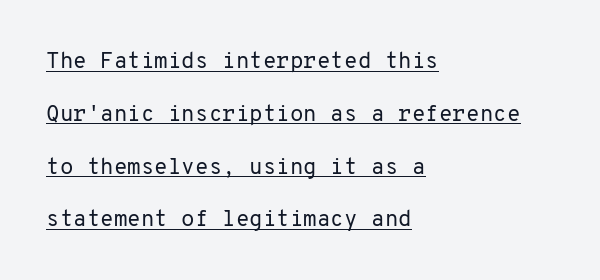
These lines were composed using upright roman letters. Rows of type keep a wide berth in the vertical direction. The letterforms sit at book weight or below. The lettering is marked with a stroke running underneath it. Where is the straight margin? On the left.
